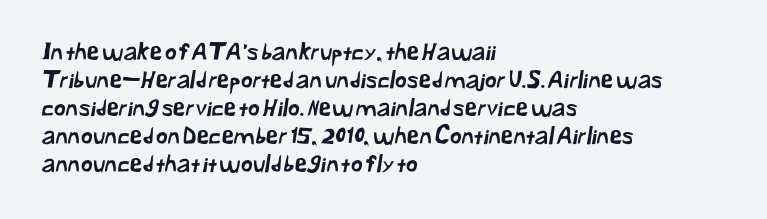
Spacing between characters is what you'd get straight out of the box. No word sits above an underline. Casual observation: everything's shoved over to the left.
